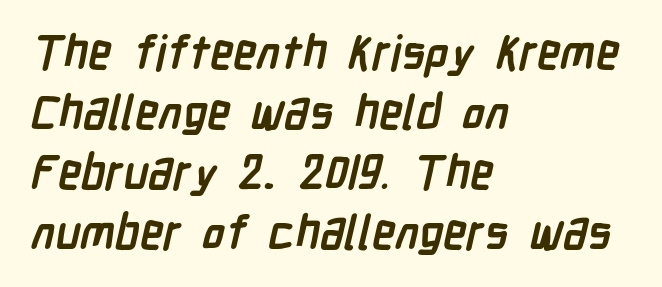
The words here are not underlined. The passage shown is typed in a proportional face where columns would drift. The sample has been set heavy, in full bold. No feet cap the strokes, marking this as sans-serif type. Characters follow at the spacing the type designer built in. Layout note: lines flush left.
